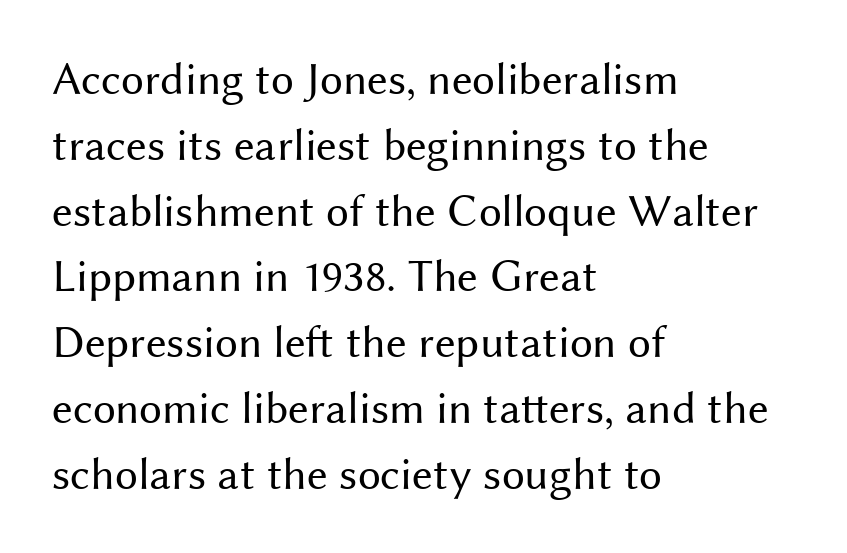
Q: Is the text bold? A: No.
Q: Is the text italic (slanted)? A: No, it is upright.
Q: Is the typeface a serif or a sans-serif typeface? A: Sans-serif.
Q: Is the text underlined? A: No.
Q: How is the paragraph aligned? A: Left-aligned.
Q: Is the spacing between letters normal or unusually wide? A: Normal.
Q: Is the spacing between lines tight, normal or loose? A: Normal.
Q: Width (condensed, normal, or wide)? A: Normal.
Q: Stroke contrast? A: Medium.
Q: x-height? A: Medium.
Q: Monospaced? A: No.
